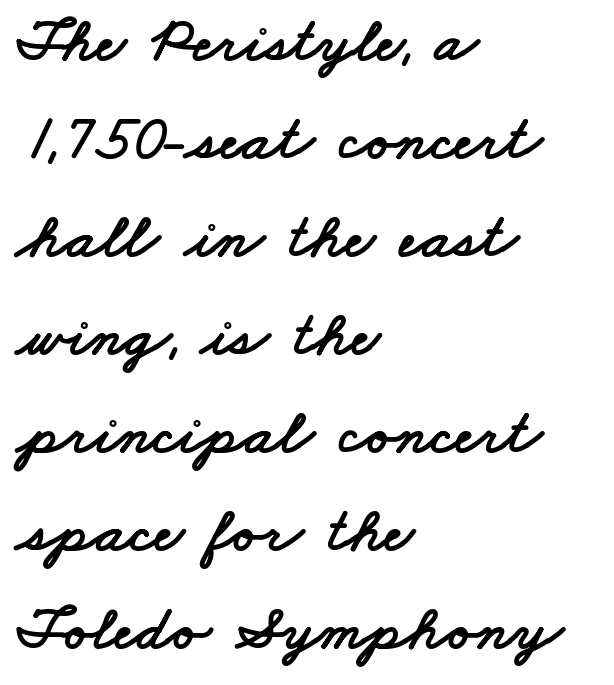
{"serif": "no", "width": "wide", "stroke_contrast": "low", "x_height": "small", "monospaced": "no", "underline": "no", "align": "left", "line_spacing": "normal", "line_spacing_ratio": 1.53, "letter_spacing": "normal", "letter_spacing_em": 0.0, "glyph_px": 64}
